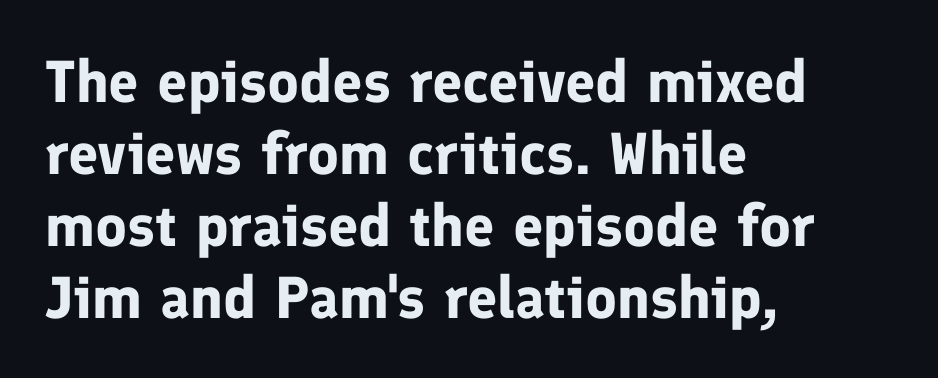
{"serif": "no", "italic": "no", "bold": "yes", "weight": "bold", "width": "normal", "stroke_contrast": "low", "x_height": "medium", "monospaced": "no", "underline": "no", "align": "left", "line_spacing_ratio": 1.22, "letter_spacing": "normal", "letter_spacing_em": 0.0, "glyph_px": 59}
